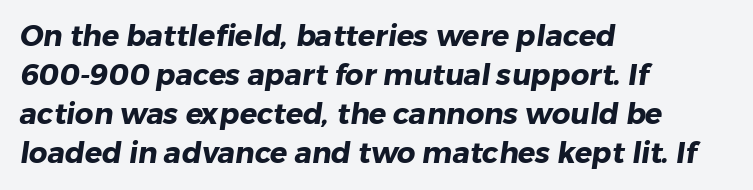
The area under the type is left untouched. Character widths vary here, with narrow letters taking less room than wide ones. Teacher's note: observe the even left margin — that is flush-left alignment. Heft: maximum for text — a bold.
